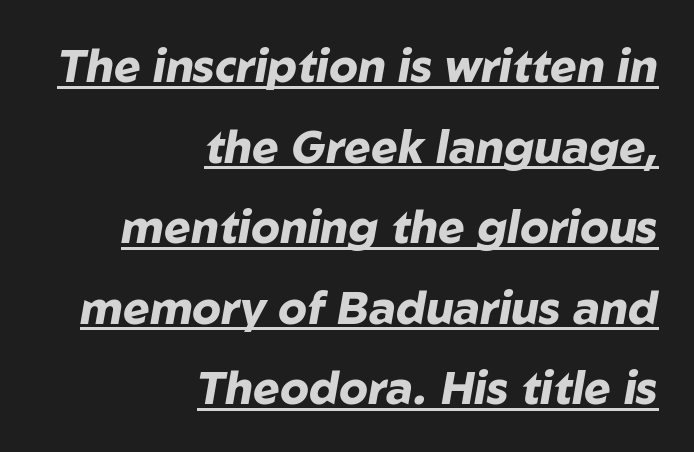
The image shows 45 px heavy type, italic (leaning right); set right-aligned, line spacing 1.79x, normal letter spacing, underlined; low stroke contrast and a medium x-height.
